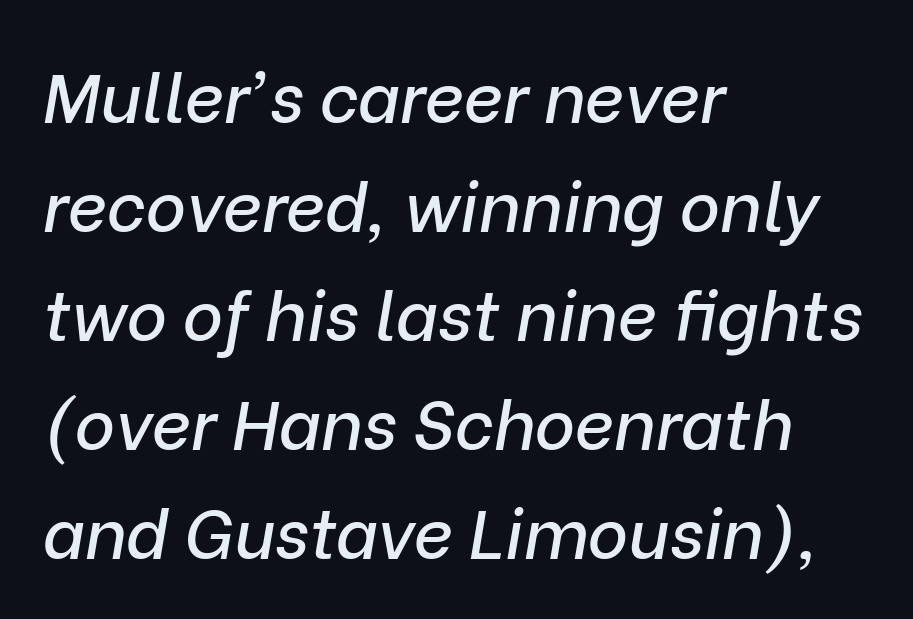
Q: Is the text italic (slanted)? A: Yes, it leans right by about 9 degrees.
Q: Is the text underlined? A: No.
Q: How is the paragraph aligned? A: Left-aligned.
Q: Is the spacing between letters normal or unusually wide? A: Normal.
Q: Is the spacing between lines tight, normal or loose? A: Normal.
Q: Width (condensed, normal, or wide)? A: Normal.
Q: Stroke contrast? A: Low.
Q: x-height? A: Medium.
Q: Monospaced? A: No.
